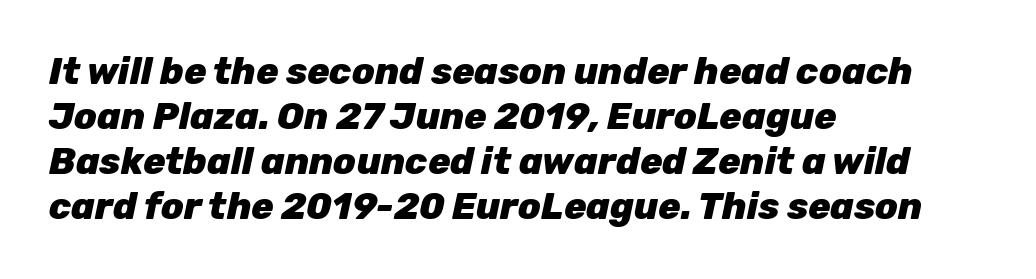
{"italic": "yes", "lean": "right", "slant_degrees": 12, "bold": "yes", "weight": "heavy", "width": "normal", "stroke_contrast": "low", "x_height": "medium", "monospaced": "no", "underline": "no", "align": "left", "line_spacing_ratio": 1.22, "letter_spacing": "normal", "letter_spacing_em": 0.0, "glyph_px": 37}
